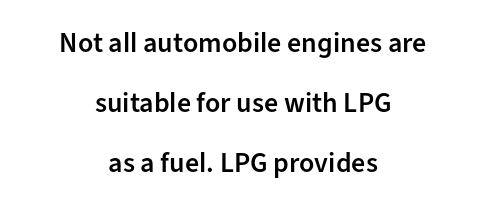
The typesetter chose a symmetrical, centered arrangement here. It's the straight-up-and-down kind of type. Varying glyph widths throughout — classic text-font behaviour. Letterform terminals end flat and unadorned throughout the passage. Characters follow at the spacing the type designer built in.
